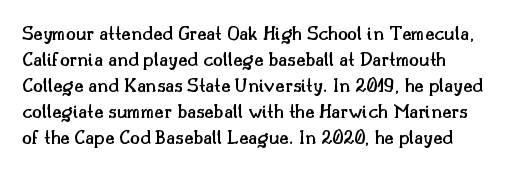
The image shows 20 px text type, upright; set normal line spacing (1.3x), normal letter spacing, not underlined.
